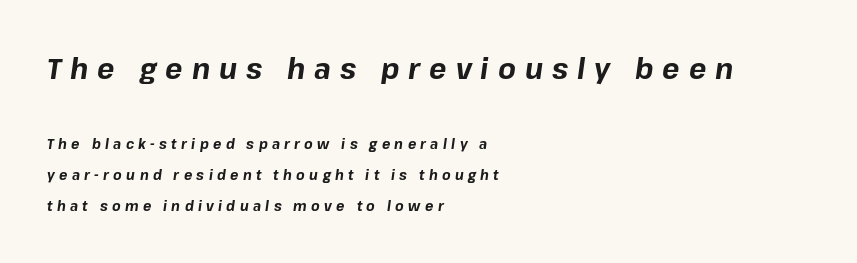
Q: Is the text bold? A: Yes.
Q: Is the text italic (slanted)? A: Yes, it leans right by about 8 degrees.
Q: Is the text underlined? A: No.
Q: How is the paragraph aligned? A: Left-aligned.
Q: Is the spacing between letters normal or unusually wide? A: Unusually wide.
Q: Is the spacing between lines tight, normal or loose? A: Loose.
Q: Which block of text is set in a larger size, the first (top) or the second (bottom)? A: The first (top) one.
Q: Width (condensed, normal, or wide)? A: Normal.
Q: Stroke contrast? A: Low.
Q: x-height? A: Medium.
Q: Monospaced? A: No.
